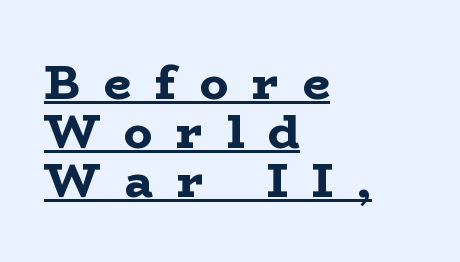
Q: Is the text bold? A: Yes.
Q: Is the text italic (slanted)? A: No, it is upright.
Q: Is the typeface a serif or a sans-serif typeface? A: Serif.
Q: Is the text underlined? A: Yes.
Q: How is the paragraph aligned? A: Left-aligned.
Q: Is the spacing between letters normal or unusually wide? A: Unusually wide.
Q: Is the spacing between lines tight, normal or loose? A: Tight.
Q: Width (condensed, normal, or wide)? A: Wide.
Q: Stroke contrast? A: Low.
Q: x-height? A: Medium.
Q: Monospaced? A: No.
